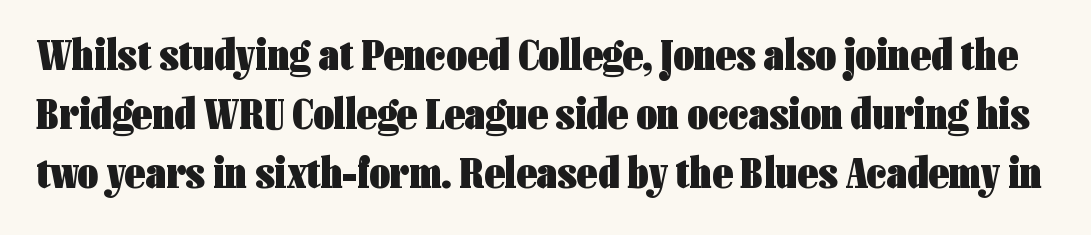
The image shows 45 px heavy, condensed sans-serif type, upright; set normal line spacing (1.31x), normal letter spacing, not underlined; low stroke contrast and a medium x-height.
